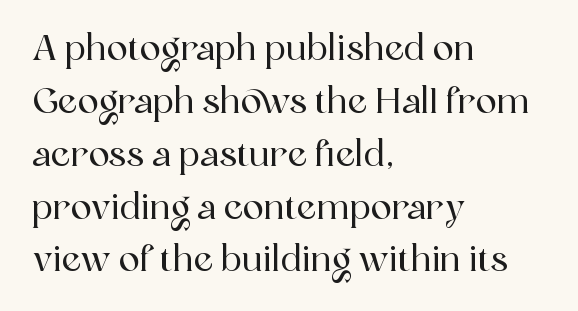
Q: Is the text italic (slanted)? A: No, it is upright.
Q: Is the typeface a serif or a sans-serif typeface? A: Serif.
Q: Is the text underlined? A: No.
Q: How is the paragraph aligned? A: Left-aligned.
Q: Is the spacing between letters normal or unusually wide? A: Normal.
Q: Is the spacing between lines tight, normal or loose? A: Normal.
Q: Width (condensed, normal, or wide)? A: Normal.
Q: x-height? A: Medium.
Q: Monospaced? A: No.
